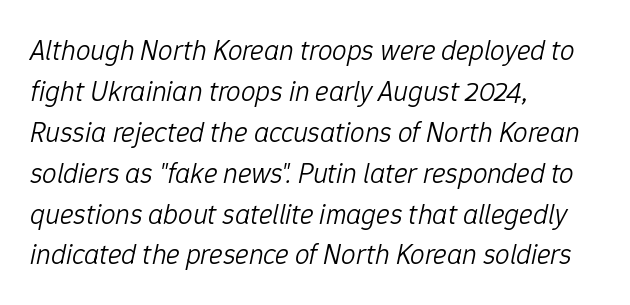
Q: Is the text bold? A: No.
Q: Is the text italic (slanted)? A: Yes, it leans right by about 12 degrees.
Q: Is the text underlined? A: No.
Q: How is the paragraph aligned? A: Left-aligned.
Q: Is the spacing between letters normal or unusually wide? A: Normal.
Q: Is the spacing between lines tight, normal or loose? A: Normal.
Q: Width (condensed, normal, or wide)? A: Normal.
Q: Stroke contrast? A: Low.
Q: x-height? A: Medium.
Q: Monospaced? A: No.
